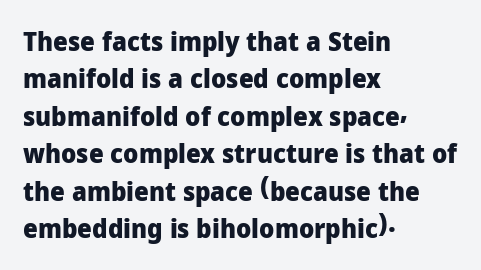
The image shows 26 px bold type, upright; set left-aligned, normal line spacing (1.44x), normal letter spacing, not underlined.
